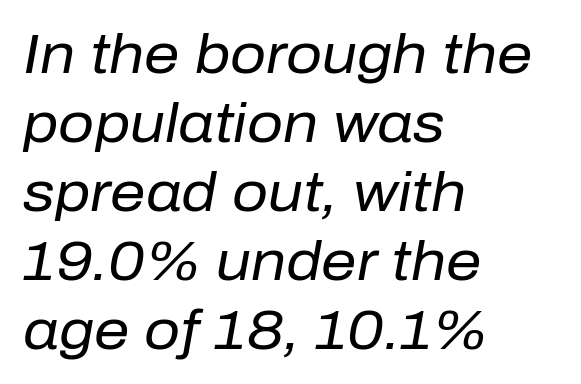
Q: Is the text bold? A: No.
Q: Is the text italic (slanted)? A: Yes, it leans right by about 10 degrees.
Q: Is the text underlined? A: No.
Q: How is the paragraph aligned? A: Left-aligned.
Q: Is the spacing between letters normal or unusually wide? A: Normal.
Q: Width (condensed, normal, or wide)? A: Normal.
Q: Stroke contrast? A: Low.
Q: x-height? A: Medium.
Q: Monospaced? A: No.
